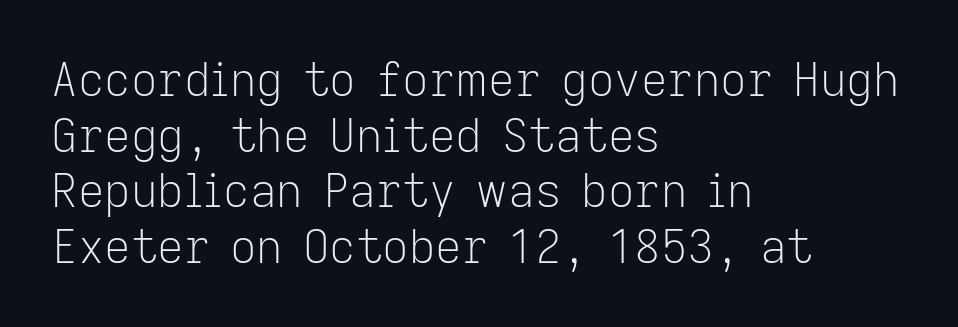
Beneath every word, the page is bare. Heaviness? Minimal to ordinary, like unemphasized prose. Line starts are locked; line ends wander. Here the glyphs are tracked normally, forming tight word shapes.
